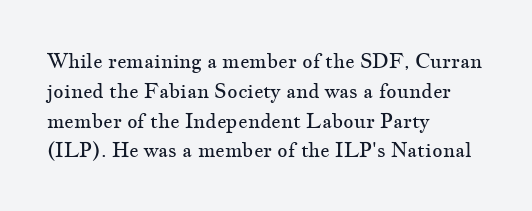
Q: Is the text bold? A: No.
Q: Is the text italic (slanted)? A: No, it is upright.
Q: Is the text underlined? A: No.
Q: How is the paragraph aligned? A: Left-aligned.
Q: Is the spacing between letters normal or unusually wide? A: Normal.
Q: Is the spacing between lines tight, normal or loose? A: Normal.
